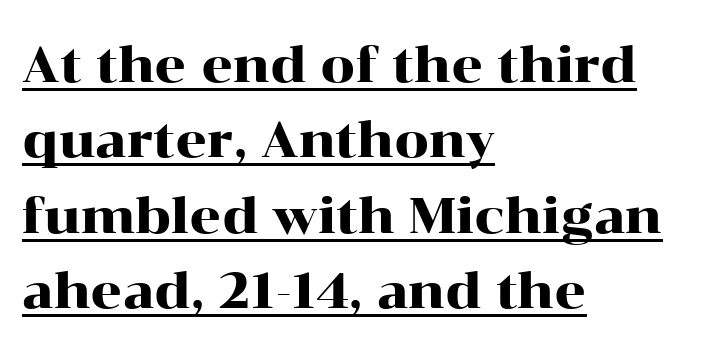
Q: Is the text italic (slanted)? A: No, it is upright.
Q: Is the typeface a serif or a sans-serif typeface? A: Serif.
Q: Is the text underlined? A: Yes.
Q: How is the paragraph aligned? A: Left-aligned.
Q: Is the spacing between letters normal or unusually wide? A: Normal.
Q: Is the spacing between lines tight, normal or loose? A: Normal.
Q: Width (condensed, normal, or wide)? A: Wide.
Q: Stroke contrast? A: High.
Q: x-height? A: Medium.
Q: Monospaced? A: No.
